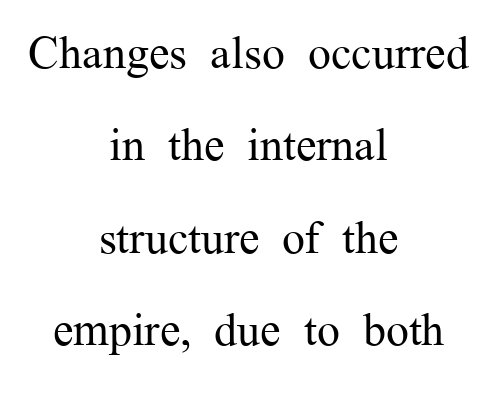
{"serif": "yes", "italic": "no", "bold": "no", "weight": "regular", "width": "normal", "stroke_contrast": "medium", "x_height": "medium", "monospaced": "no", "underline": "no", "align": "center", "line_spacing": "loose", "line_spacing_ratio": 2.01, "letter_spacing": "normal", "letter_spacing_em": 0.0, "glyph_px": 46}
